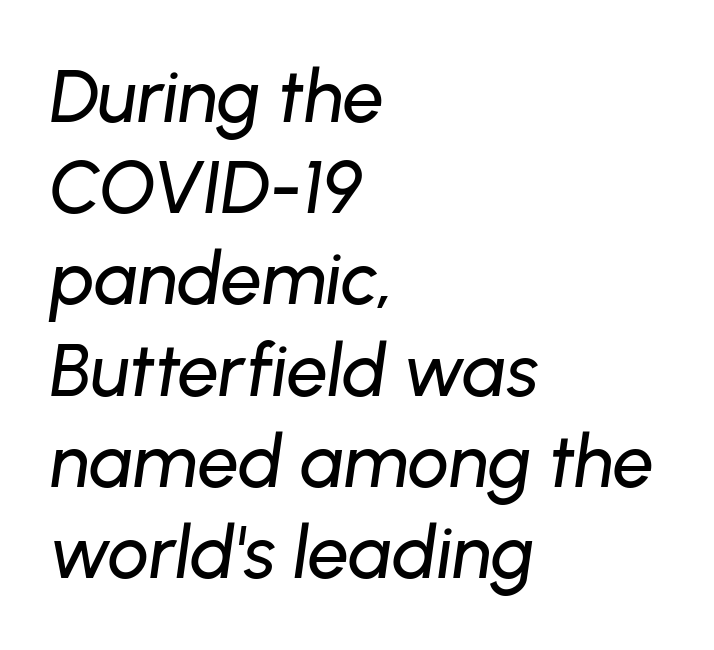
{"italic": "yes", "lean": "right", "slant_degrees": 8, "width": "normal", "stroke_contrast": "low", "x_height": "medium", "monospaced": "no", "underline": "no", "align": "left", "line_spacing": "normal", "line_spacing_ratio": 1.25, "letter_spacing": "normal", "letter_spacing_em": 0.0, "glyph_px": 73}
